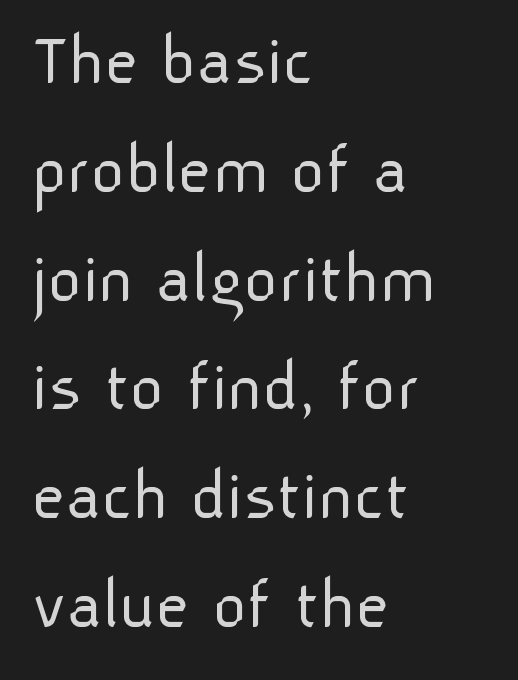
Q: Is the text bold? A: No.
Q: Is the text italic (slanted)? A: No, it is upright.
Q: Is the typeface a serif or a sans-serif typeface? A: Sans-serif.
Q: Is the text underlined? A: No.
Q: How is the paragraph aligned? A: Left-aligned.
Q: Is the spacing between letters normal or unusually wide? A: Normal.
Q: Is the spacing between lines tight, normal or loose? A: Normal.
Q: Width (condensed, normal, or wide)? A: Normal.
Q: Stroke contrast? A: Low.
Q: x-height? A: Medium.
Q: Monospaced? A: No.
